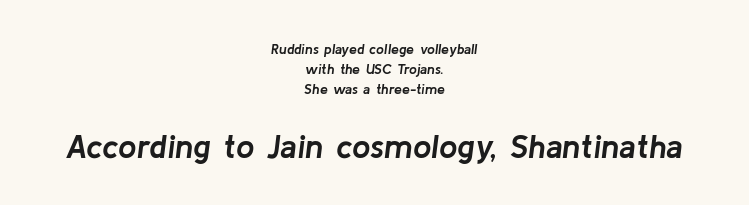
Q: Is the text bold? A: Yes.
Q: Is the text italic (slanted)? A: Yes, it leans right by about 8 degrees.
Q: Is the text underlined? A: No.
Q: How is the paragraph aligned? A: Centered.
Q: Is the spacing between letters normal or unusually wide? A: Normal.
Q: Is the spacing between lines tight, normal or loose? A: Normal.
Q: Which block of text is set in a larger size, the first (top) or the second (bottom)? A: The second (bottom) one.
Q: Width (condensed, normal, or wide)? A: Normal.
Q: Stroke contrast? A: Low.
Q: x-height? A: Medium.
Q: Monospaced? A: No.
